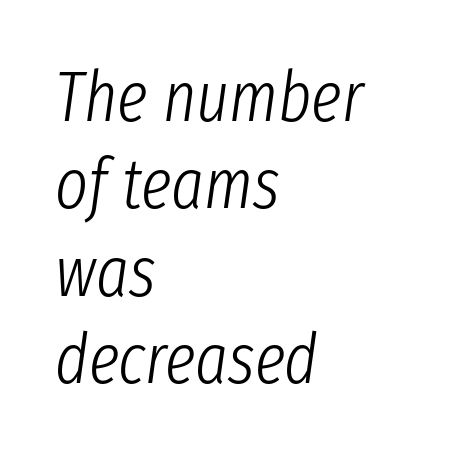
The paragraph has a hard left edge and a soft right edge. Think standard paragraph weight, or any step lighter than that. The face used here is rendered with its standard letterfit. Does the lettering tilt? It does — this is italic. Quick note: underline off.
